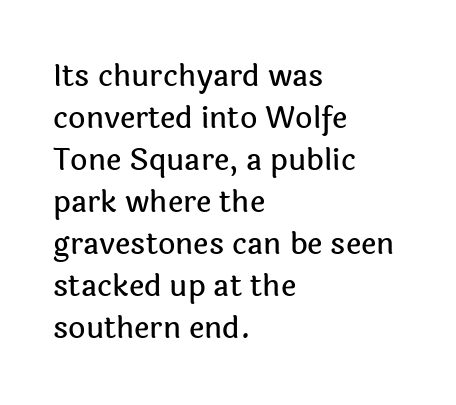
{"serif": "no", "italic": "no", "width": "normal", "x_height": "medium", "monospaced": "no", "underline": "no", "align": "left", "line_spacing": "normal", "line_spacing_ratio": 1.4, "letter_spacing": "normal", "letter_spacing_em": 0.0, "glyph_px": 30}
